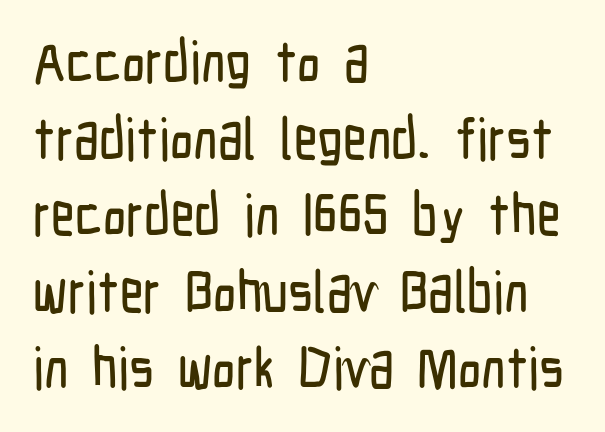
The image shows 58 px condensed sans-serif type, upright; set left-aligned, normal line spacing (1.32x), normal letter spacing, not underlined; low stroke contrast and a medium x-height.
